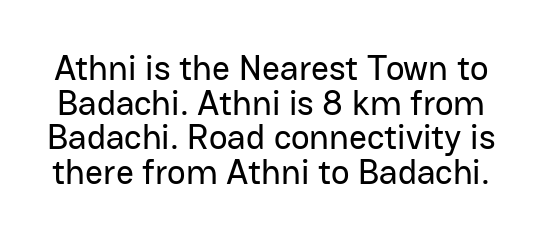
Q: Is the text italic (slanted)? A: No, it is upright.
Q: Is the typeface a serif or a sans-serif typeface? A: Sans-serif.
Q: Is the text underlined? A: No.
Q: Is the spacing between letters normal or unusually wide? A: Normal.
Q: Is the spacing between lines tight, normal or loose? A: Tight.
Q: Width (condensed, normal, or wide)? A: Normal.
Q: Stroke contrast? A: Low.
Q: x-height? A: Medium.
Q: Monospaced? A: No.
